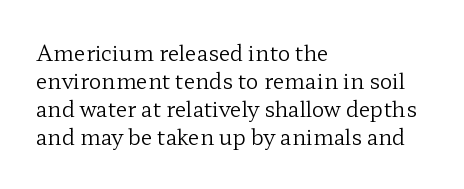
The image shows 21 px text type, upright; set left-aligned, normal line spacing (1.34x), normal letter spacing, not underlined.
